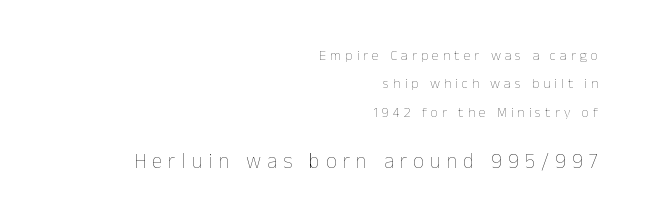
Q: Is the text bold? A: No.
Q: Is the text italic (slanted)? A: No, it is upright.
Q: Is the text underlined? A: No.
Q: How is the paragraph aligned? A: Right-aligned.
Q: Is the spacing between letters normal or unusually wide? A: Unusually wide.
Q: Is the spacing between lines tight, normal or loose? A: Loose.
Q: Which block of text is set in a larger size, the first (top) or the second (bottom)? A: The second (bottom) one.
